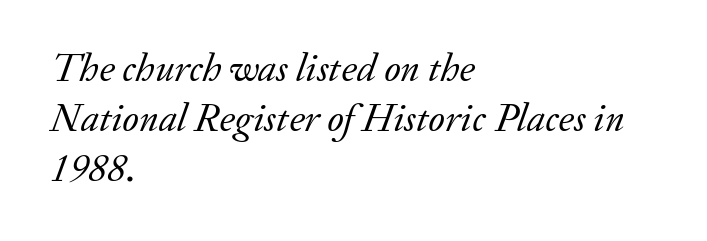
Spacing verdict: proportional, widths tailored to each character. The passage shown is not bold in any degree. Beneath every word, the page is bare. Honestly, the row spacing looks completely unremarkable. Does the copy run flush right? No — it runs flush left. When letters slant like this, we call the style italic.
